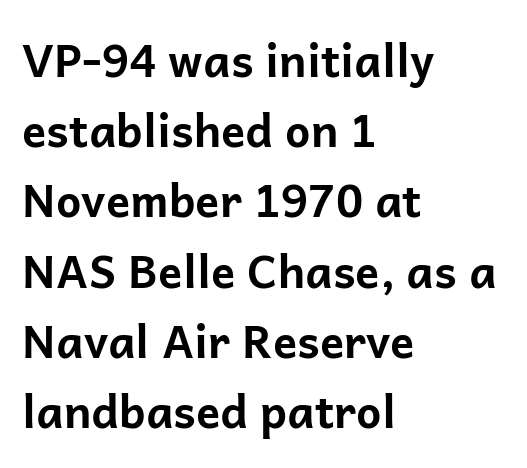
{"serif": "no", "italic": "no", "bold": "yes", "weight": "bold", "width": "normal", "stroke_contrast": "low", "x_height": "medium", "monospaced": "no", "underline": "no", "align": "left", "line_spacing": "normal", "line_spacing_ratio": 1.56, "letter_spacing": "normal", "letter_spacing_em": 0.0, "glyph_px": 45}
